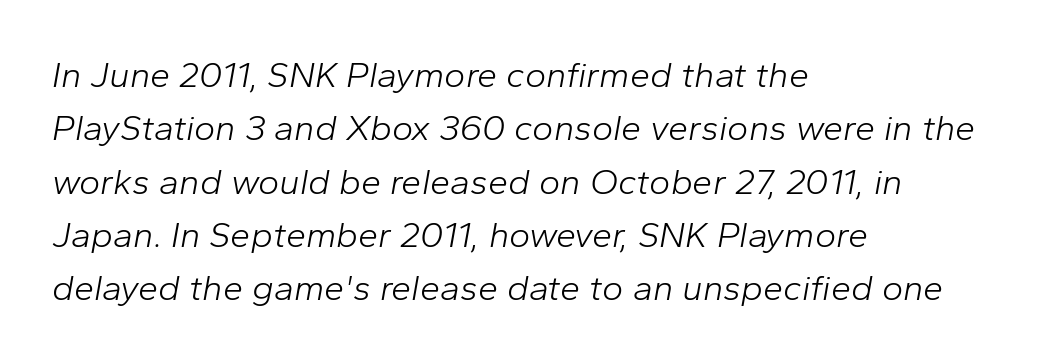
{"italic": "yes", "lean": "right", "slant_degrees": 10, "bold": "no", "weight": "light", "width": "normal", "stroke_contrast": "low", "x_height": "medium", "monospaced": "no", "underline": "no", "align": "left", "line_spacing": "normal", "line_spacing_ratio": 1.48, "letter_spacing": "normal", "letter_spacing_em": 0.0, "glyph_px": 36}
